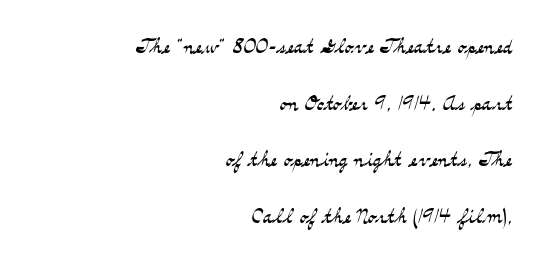
The image shows 27 px text type; set right-aligned, loose line spacing (2.1x), normal letter spacing, not underlined.
